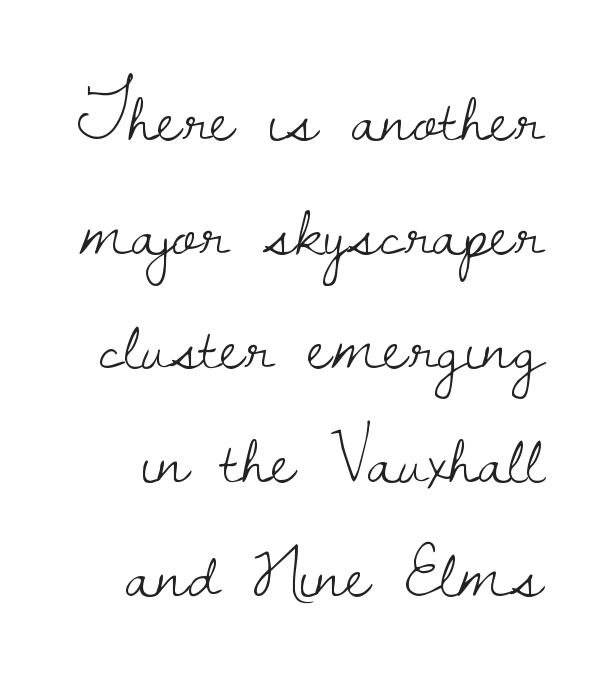
Q: Is the text bold? A: No.
Q: Is the text italic (slanted)? A: Yes.
Q: Is the typeface a serif or a sans-serif typeface? A: Serif.
Q: Is the text underlined? A: No.
Q: Is the spacing between letters normal or unusually wide? A: Normal.
Q: Is the spacing between lines tight, normal or loose? A: Normal.
Q: Width (condensed, normal, or wide)? A: Normal.
Q: Stroke contrast? A: Low.
Q: x-height? A: Small.
Q: Monospaced? A: No.
